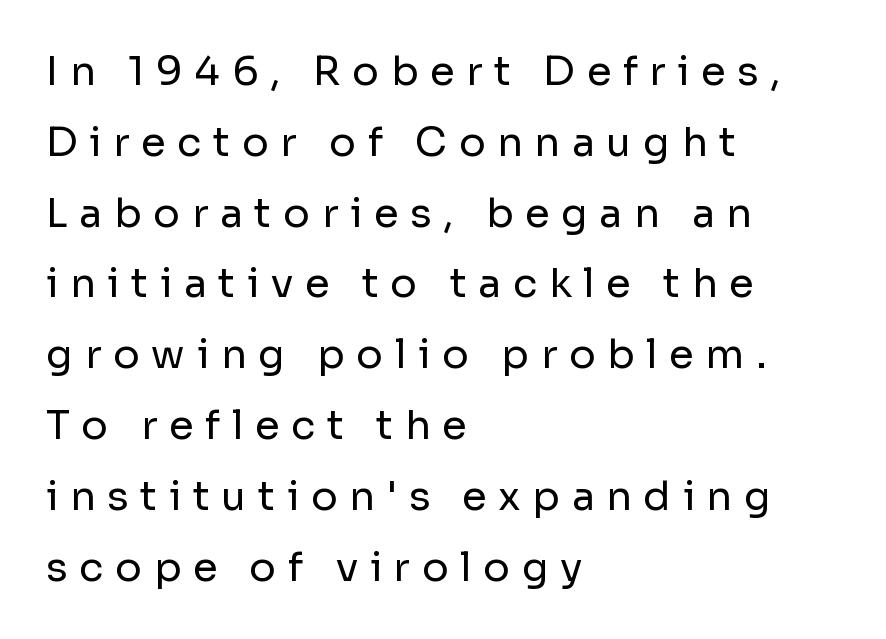
Q: Is the text bold? A: No.
Q: Is the text italic (slanted)? A: No, it is upright.
Q: Is the typeface a serif or a sans-serif typeface? A: Sans-serif.
Q: Is the text underlined? A: No.
Q: How is the paragraph aligned? A: Left-aligned.
Q: Is the spacing between letters normal or unusually wide? A: Unusually wide.
Q: Width (condensed, normal, or wide)? A: Normal.
Q: Stroke contrast? A: Low.
Q: x-height? A: Medium.
Q: Monospaced? A: No.
